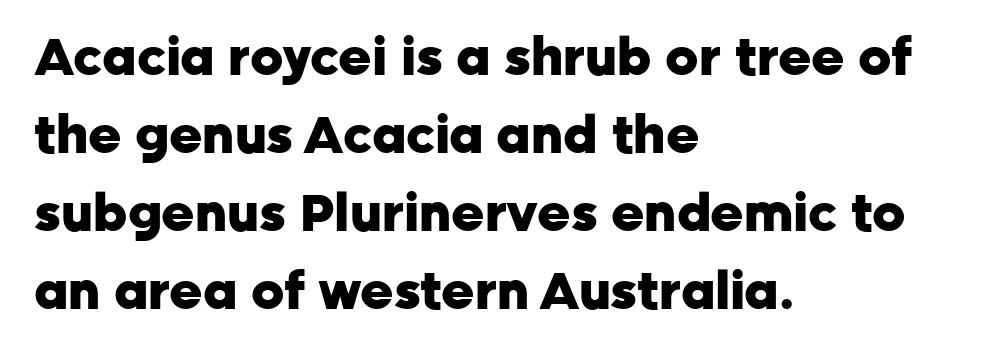
Q: Is the text bold? A: Yes.
Q: Is the text italic (slanted)? A: No, it is upright.
Q: Is the typeface a serif or a sans-serif typeface? A: Sans-serif.
Q: Is the text underlined? A: No.
Q: How is the paragraph aligned? A: Left-aligned.
Q: Is the spacing between letters normal or unusually wide? A: Normal.
Q: Is the spacing between lines tight, normal or loose? A: Normal.
Q: Width (condensed, normal, or wide)? A: Normal.
Q: Stroke contrast? A: Low.
Q: x-height? A: Medium.
Q: Monospaced? A: No.
